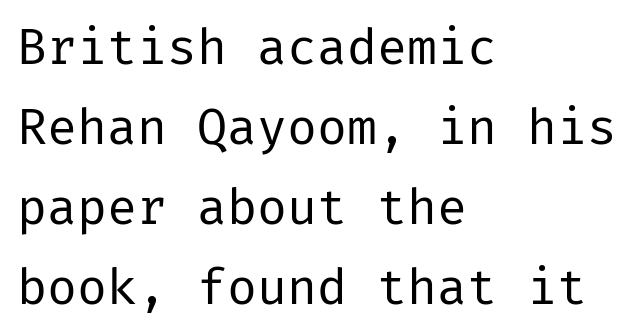
The passage shown is typeset with a sans-serif family. Each new line begins a customary step beneath the previous one. Line beginnings align vertically; line endings do not. No letter is thick-stroked: the sample isn't bold.
